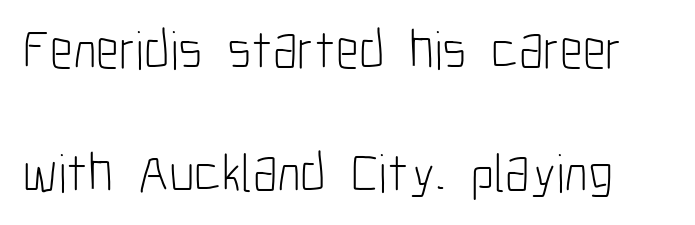
Q: Is the text bold? A: No.
Q: Is the text italic (slanted)? A: No, it is upright.
Q: Is the typeface a serif or a sans-serif typeface? A: Sans-serif.
Q: Is the text underlined? A: No.
Q: Is the spacing between letters normal or unusually wide? A: Normal.
Q: Is the spacing between lines tight, normal or loose? A: Loose.
Q: Width (condensed, normal, or wide)? A: Condensed.
Q: Stroke contrast? A: Low.
Q: x-height? A: Medium.
Q: Monospaced? A: No.
